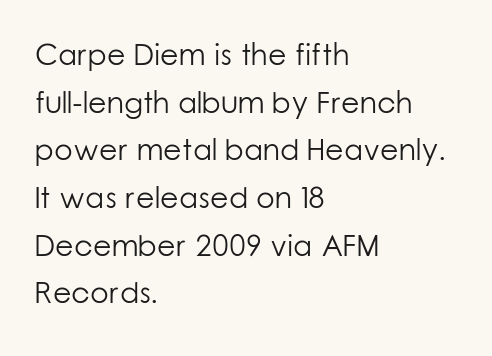
{"serif": "no", "italic": "no", "bold": "no", "weight": "light", "width": "normal", "stroke_contrast": "low", "x_height": "medium", "monospaced": "no", "underline": "no", "align": "left", "line_spacing": "normal", "line_spacing_ratio": 1.59, "letter_spacing": "normal", "letter_spacing_em": 0.0, "glyph_px": 30}
